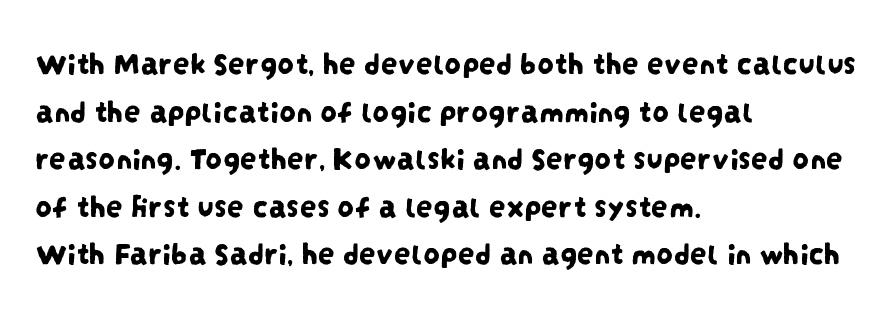
{"serif": "no", "width": "condensed", "stroke_contrast": "low", "x_height": "large", "monospaced": "no", "underline": "no", "align": "left", "line_spacing": "normal", "line_spacing_ratio": 1.44, "letter_spacing": "normal", "letter_spacing_em": 0.0, "glyph_px": 33}
